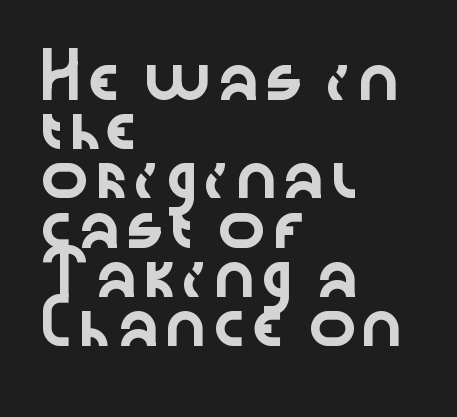
{"serif": "no", "italic": "no", "width": "wide", "stroke_contrast": "low", "x_height": "medium", "monospaced": "no", "underline": "no", "align": "left", "line_spacing_ratio": 1.2, "letter_spacing": "normal", "letter_spacing_em": 0.0, "glyph_px": 41}
